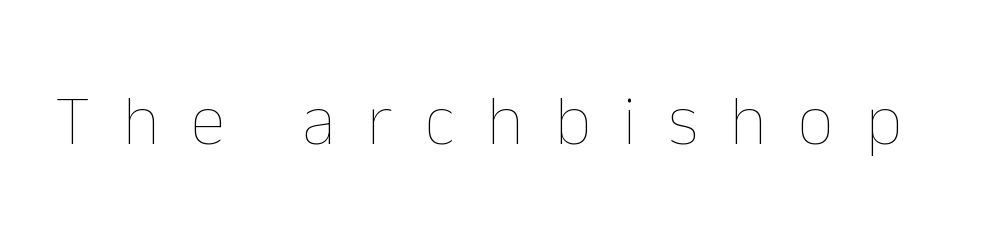
{"italic": "no", "bold": "no", "weight": "thin", "width": "normal", "stroke_contrast": "low", "x_height": "medium", "monospaced": "no", "underline": "no", "letter_spacing": "wide", "letter_spacing_em": 0.45, "glyph_px": 71}
